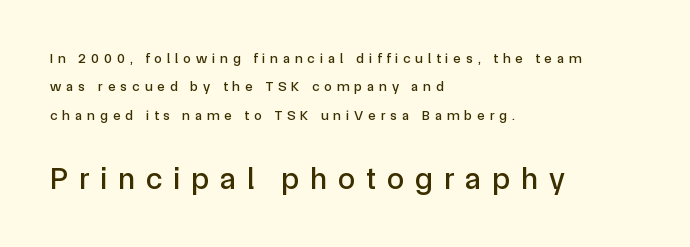
The image shows 31 px sans-serif type, upright; set left-aligned, loose line spacing (2.02x), unusually wide letter spacing (+0.36 em), not underlined; the second (bottom) block is 2.21x larger; a medium x-height.
